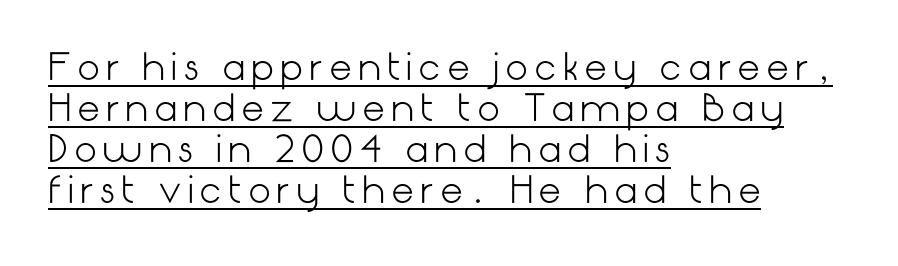
{"serif": "no", "italic": "no", "bold": "no", "weight": "light", "width": "normal", "stroke_contrast": "low", "x_height": "medium", "underline": "yes", "align": "left", "line_spacing": "tight", "line_spacing_ratio": 1.14, "glyph_px": 36}
